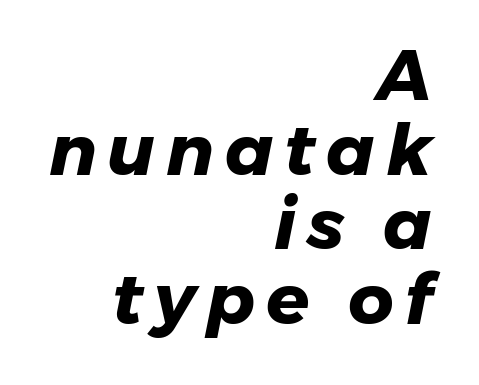
Weight check: bold — yes, fully. Line ends are locked; line starts wander. This sample has the flowing, uneven cadence of proportional lettering. Leading: reduced.
